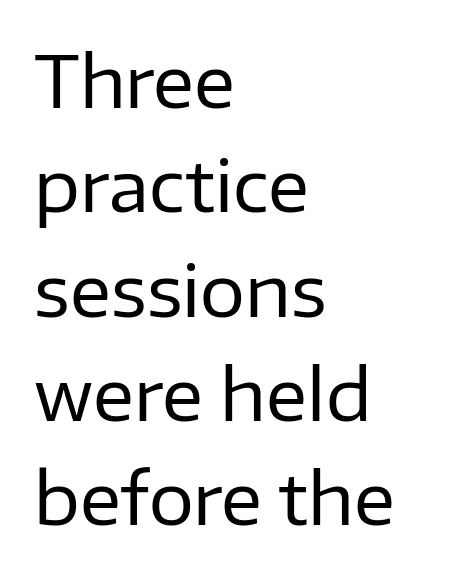
Q: Is the text bold? A: No.
Q: Is the text italic (slanted)? A: No, it is upright.
Q: Is the typeface a serif or a sans-serif typeface? A: Sans-serif.
Q: Is the text underlined? A: No.
Q: How is the paragraph aligned? A: Left-aligned.
Q: Is the spacing between letters normal or unusually wide? A: Normal.
Q: Is the spacing between lines tight, normal or loose? A: Normal.
Q: Width (condensed, normal, or wide)? A: Normal.
Q: Stroke contrast? A: Low.
Q: x-height? A: Medium.
Q: Monospaced? A: No.
